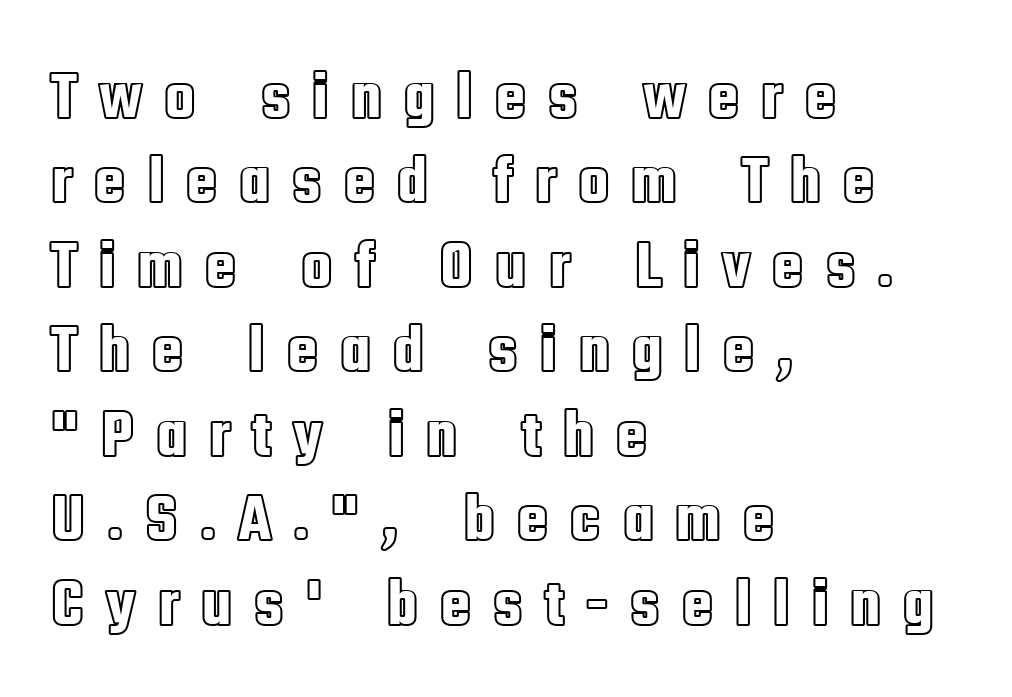
The image shows 67 px condensed type, upright; set left-aligned, normal line spacing (1.26x), unusually wide letter spacing (+0.3 em), not underlined; a large x-height.
